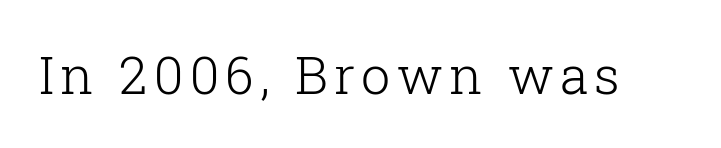
{"serif": "yes", "italic": "no", "bold": "no", "weight": "light", "width": "normal", "stroke_contrast": "low", "x_height": "medium", "monospaced": "no", "underline": "no", "glyph_px": 52}
